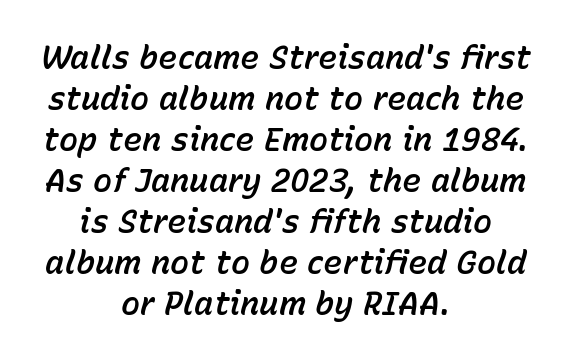
{"italic": "yes", "lean": "right", "slant_degrees": 15, "width": "normal", "stroke_contrast": "low", "x_height": "medium", "monospaced": "no", "underline": "no", "align": "center", "line_spacing": "normal", "line_spacing_ratio": 1.28, "letter_spacing": "normal", "letter_spacing_em": 0.0, "glyph_px": 32}
